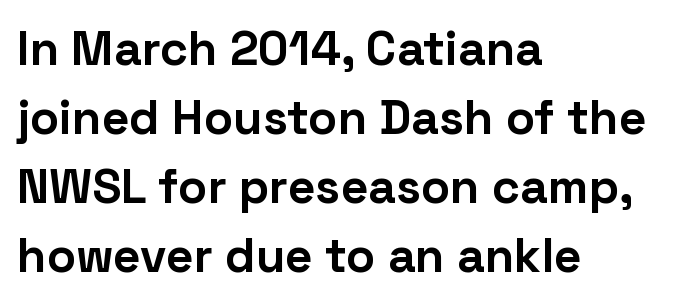
{"serif": "no", "italic": "no", "bold": "yes", "weight": "bold", "width": "normal", "stroke_contrast": "low", "x_height": "medium", "monospaced": "no", "underline": "no", "align": "left", "line_spacing": "normal", "line_spacing_ratio": 1.44, "letter_spacing": "normal", "letter_spacing_em": 0.0, "glyph_px": 48}
